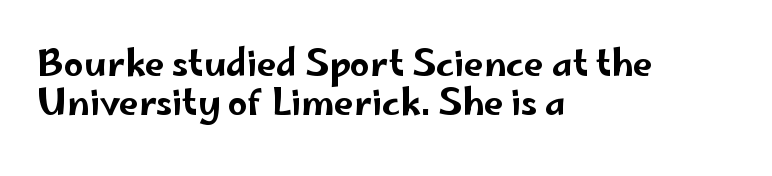
The image shows 35 px wide sans-serif type, upright; set left-aligned, tight line spacing (1.12x), normal letter spacing, not underlined; low stroke contrast and a small x-height.
